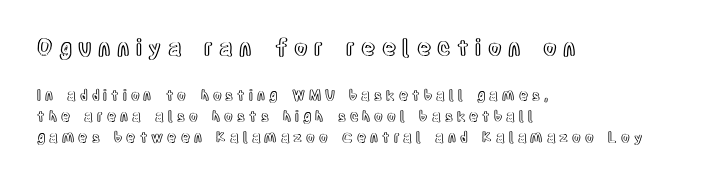
Q: Is the text italic (slanted)? A: No, it is upright.
Q: Is the text underlined? A: No.
Q: How is the paragraph aligned? A: Left-aligned.
Q: Is the spacing between letters normal or unusually wide? A: Unusually wide.
Q: Is the spacing between lines tight, normal or loose? A: Normal.
Q: Which block of text is set in a larger size, the first (top) or the second (bottom)? A: The first (top) one.
